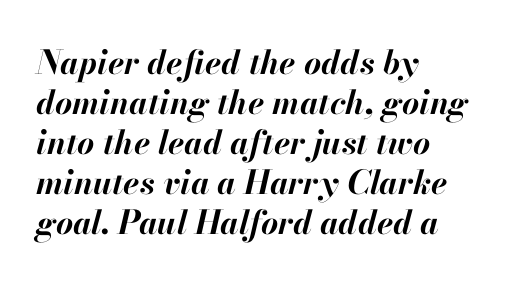
Looks like regular typesetting: each glyph gets only the width it needs. What stands out about the letter spacing? Nothing — it is the standard amount. These words are printed bold, with thick strokes throughout. These lines are set flush left with a ragged right edge. Slant detected: the letters are inclined.
